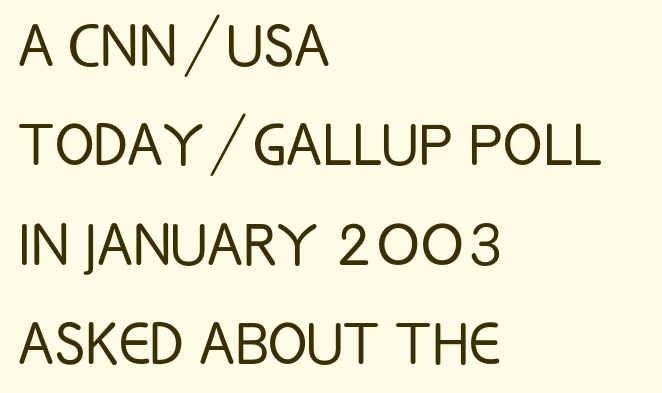
If you measured baseline to baseline, you'd find a middling distance. Spacing between characters is what you'd get straight out of the box. The words here are not underlined. In terms of letterform style, serifs are entirely absent. Do the characters align in a grid? No, the font is proportional. Horizontal alignment here is leftward, the default for most running prose.
